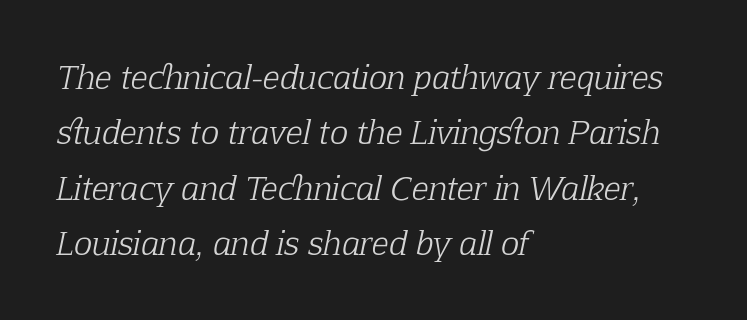
Descenders are the only things crossing below the line. Heft: none added — not bold. The face used here is seriffed, in the tradition of book romans. The rag falls on the right side of this text block. Here the designer chose a conventional face with non-uniform glyph widths.
